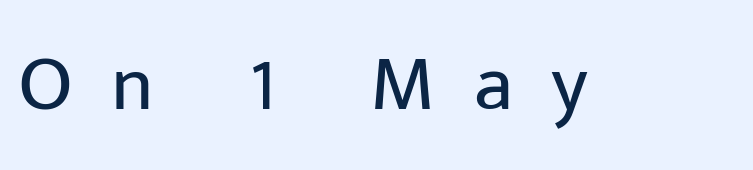
Q: Is the text bold? A: No.
Q: Is the text italic (slanted)? A: No, it is upright.
Q: Is the typeface a serif or a sans-serif typeface? A: Sans-serif.
Q: Is the text underlined? A: No.
Q: Is the spacing between letters normal or unusually wide? A: Unusually wide.
Q: Width (condensed, normal, or wide)? A: Normal.
Q: Stroke contrast? A: Low.
Q: x-height? A: Medium.
Q: Monospaced? A: No.
